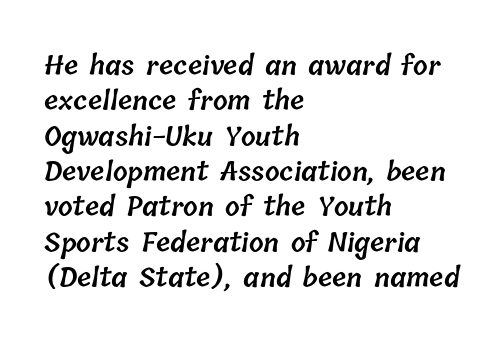
{"bold": "semi", "underline": "no", "align": "left", "line_spacing": "normal", "line_spacing_ratio": 1.36, "letter_spacing": "normal", "letter_spacing_em": 0.0, "glyph_px": 26}
